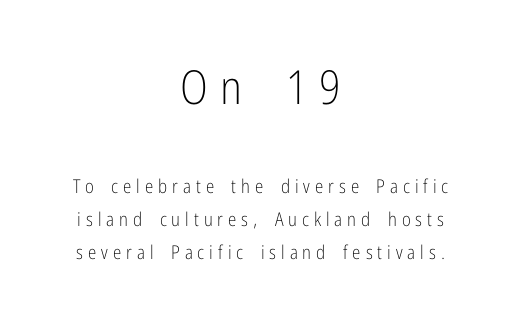
Style check: upright. Line starts and ends both wander, symmetrically. The face used here is a sans, in the tradition of grotesques and geometrics. Inter-character spacing is expanded well beyond the font's built-in metrics.
